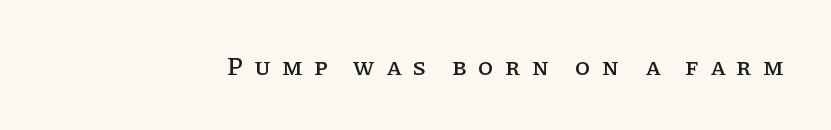
{"italic": "no", "underline": "no", "letter_spacing": "wide", "letter_spacing_em": 0.44, "glyph_px": 25}
